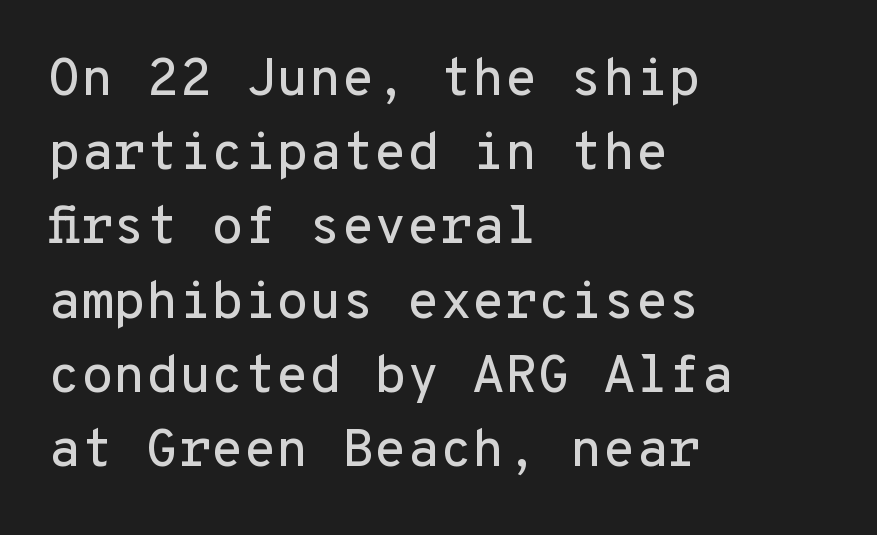
Left-aligned paragraph, ragged on the right. Short note: letters normally spaced. Honestly, the row spacing looks completely unremarkable. The face used here is a sans, in the tradition of grotesques and geometrics. Italic: no, the glyphs are upright roman. Descender tails drop into unmarked territory.
